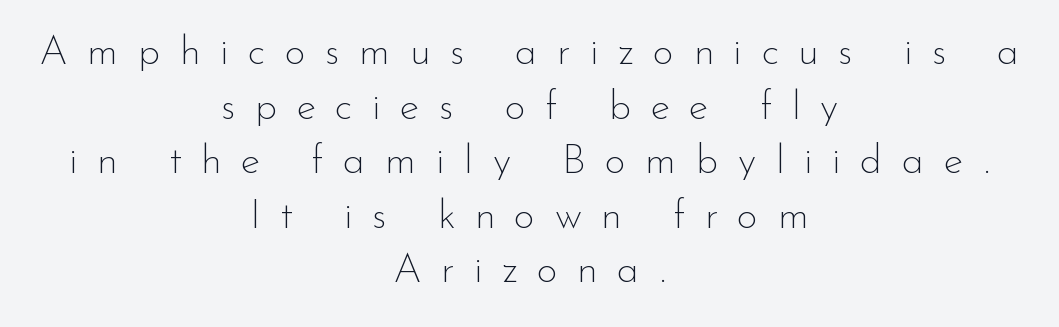
The typography opts for an upright posture over an oblique one. Stems and bowls with no extra thickness — not bold. Characters follow at a spacing far wider than the type designer built in. Think of a printed novel: that variable character pitch is what you see here. Honestly, the row spacing looks completely unremarkable. These lines are centered, leaving both edges ragged.
